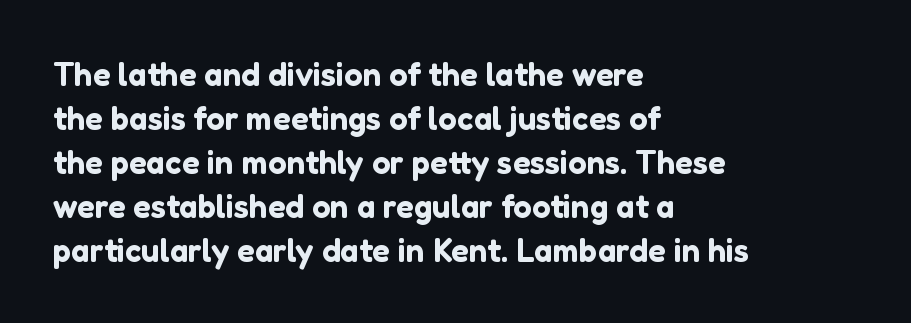
Nope, no serifs anywhere on these letters. Do the letters lean? They stand straight. The rendering anchors every line to the left-hand side. The baseline area is clear.
